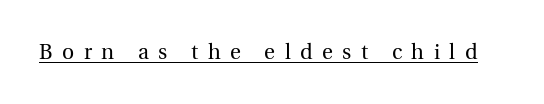
Is this a heavy cut? Hardly; it is regular or lighter. A roman cut, with each character standing at attention. In designer terms, the underline attribute is active on this setting. Characters follow at a spacing far wider than the type designer built in.
